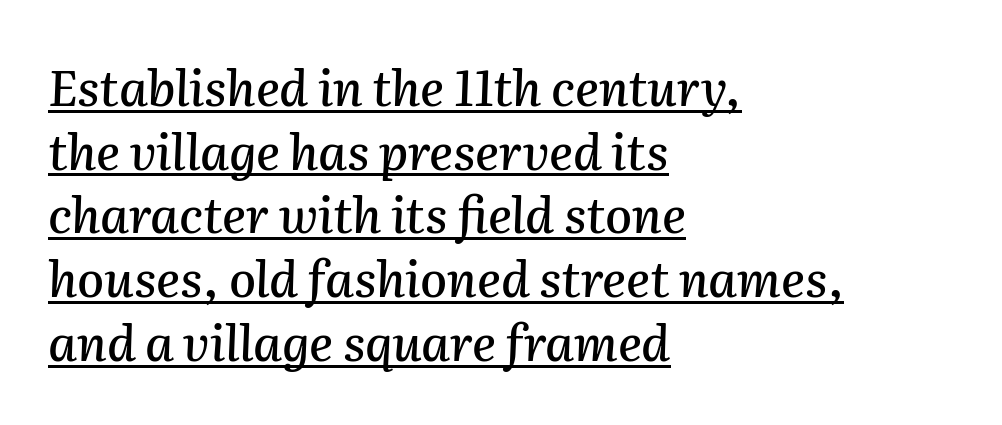
{"italic": "yes", "lean": "right", "slant_degrees": 2, "width": "normal", "stroke_contrast": "medium", "x_height": "medium", "monospaced": "no", "underline": "yes", "align": "left", "line_spacing": "normal", "line_spacing_ratio": 1.3, "letter_spacing": "normal", "letter_spacing_em": 0.0, "glyph_px": 49}
